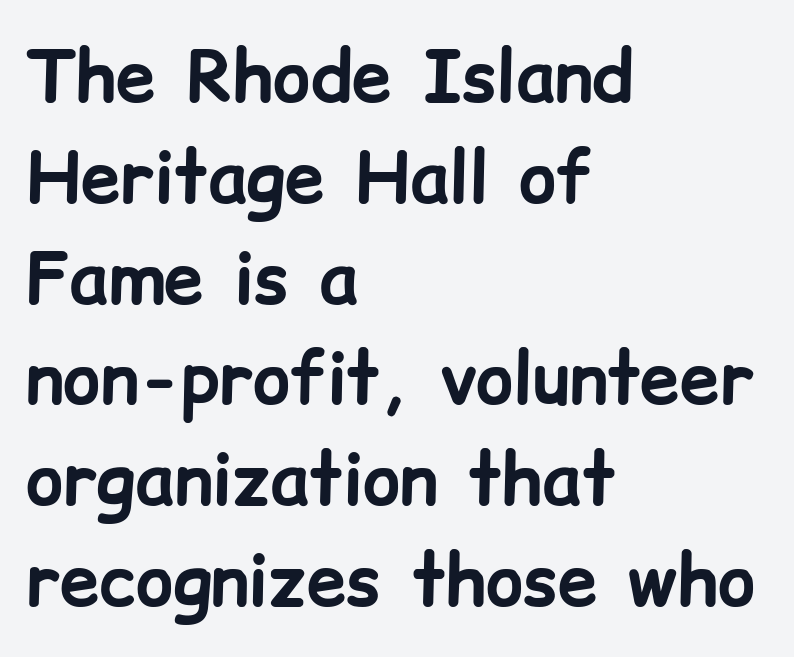
Q: Is the text bold? A: Yes.
Q: Is the text italic (slanted)? A: No, it is upright.
Q: Is the typeface a serif or a sans-serif typeface? A: Sans-serif.
Q: Is the text underlined? A: No.
Q: How is the paragraph aligned? A: Left-aligned.
Q: Is the spacing between letters normal or unusually wide? A: Normal.
Q: Is the spacing between lines tight, normal or loose? A: Normal.
Q: Width (condensed, normal, or wide)? A: Normal.
Q: Stroke contrast? A: Low.
Q: x-height? A: Medium.
Q: Monospaced? A: No.
